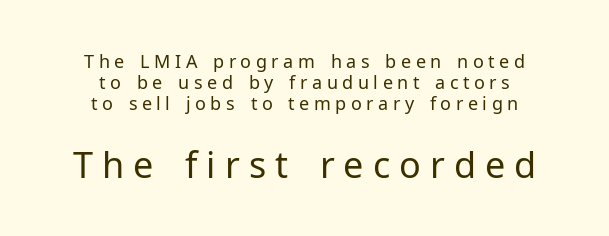
Q: Is the text bold? A: No.
Q: Is the text italic (slanted)? A: No, it is upright.
Q: Is the typeface a serif or a sans-serif typeface? A: Sans-serif.
Q: Is the text underlined? A: No.
Q: How is the paragraph aligned? A: Centered.
Q: Is the spacing between letters normal or unusually wide? A: Unusually wide.
Q: Which block of text is set in a larger size, the first (top) or the second (bottom)? A: The second (bottom) one.
Q: Width (condensed, normal, or wide)? A: Normal.
Q: Stroke contrast? A: Low.
Q: x-height? A: Medium.
Q: Monospaced? A: No.
